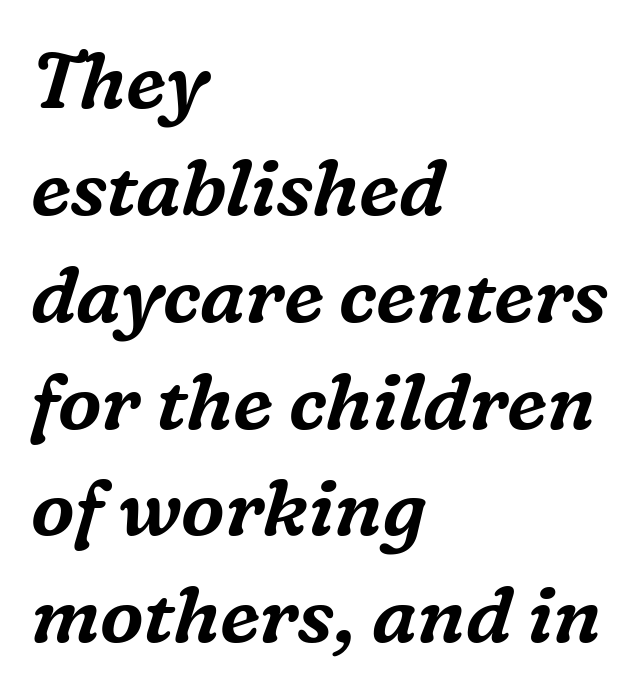
A classic flush-left, rag-right setting is used for this passage. No word sits above an underline. A serif font was chosen for this passage. Characters are canted at an angle relative to the baseline's perpendicular. Rows of type keep a routine distance in the vertical direction. There is no visible air inserted between adjacent glyphs.
